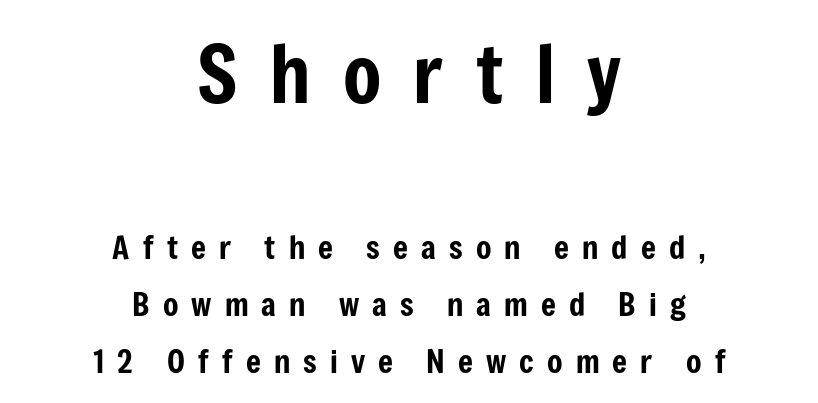
Proportional: the letters do not fall into vertical columns. Large over small — that's the arrangement of the two blocks here. Nothing sits at the stroke ends, so this counts as sans-serif. Any mark beneath the type? The region is blank.
